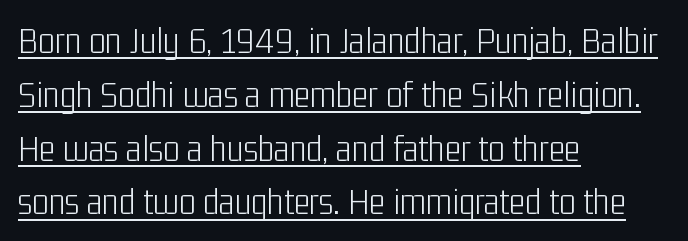
{"serif": "no", "italic": "no", "bold": "no", "weight": "light", "width": "condensed", "stroke_contrast": "low", "x_height": "medium", "monospaced": "no", "underline": "yes", "align": "left", "line_spacing": "normal", "line_spacing_ratio": 1.38, "letter_spacing": "normal", "letter_spacing_em": 0.0, "glyph_px": 39}
